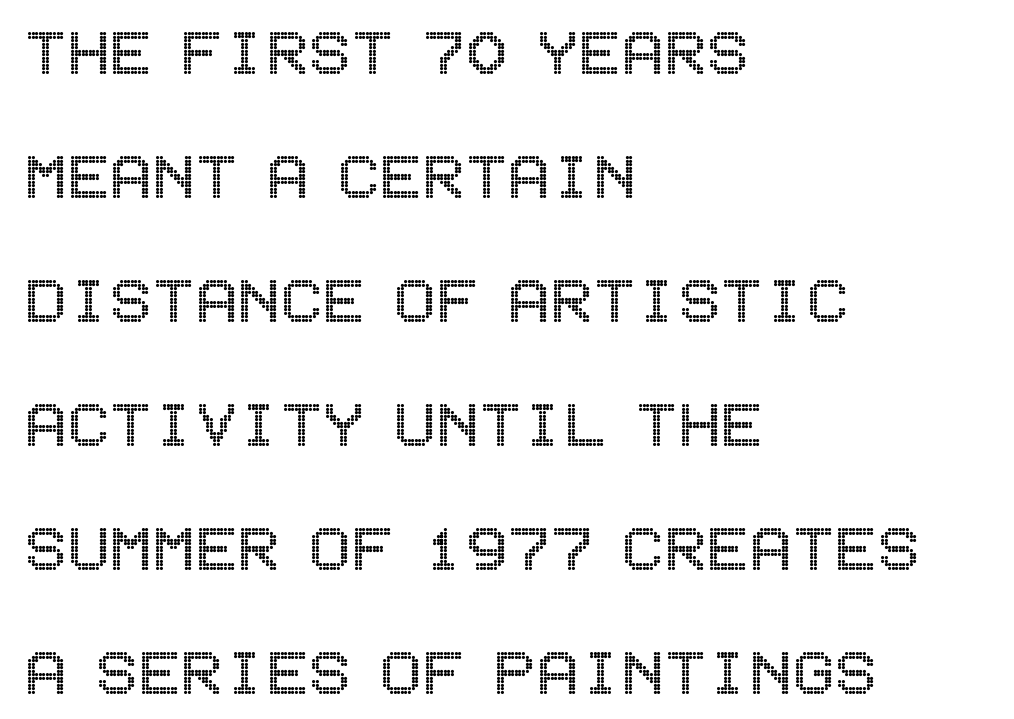
Q: Is the text italic (slanted)? A: No, it is upright.
Q: Is the text underlined? A: No.
Q: How is the paragraph aligned? A: Left-aligned.
Q: Is the spacing between letters normal or unusually wide? A: Normal.
Q: Is the spacing between lines tight, normal or loose? A: Normal.
Q: Width (condensed, normal, or wide)? A: Condensed.
Q: x-height? A: Large.
